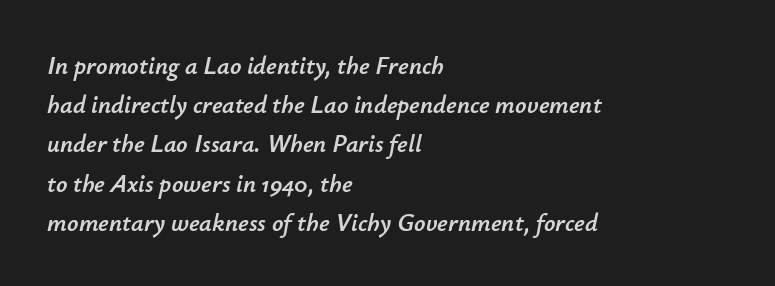
{"italic": "yes", "lean": "right", "slant_degrees": 12, "underline": "no", "align": "left", "line_spacing": "normal", "line_spacing_ratio": 1.57, "letter_spacing": "normal", "letter_spacing_em": 0.0, "glyph_px": 25}
